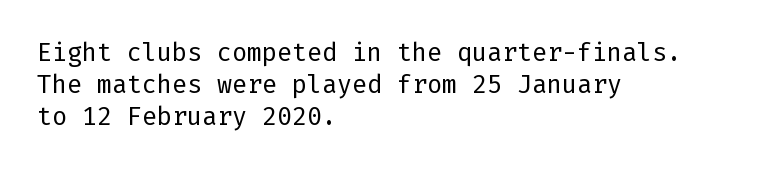
The image shows 25 px text type, upright; set left-aligned, normal line spacing (1.29x), normal letter spacing, not underlined.
